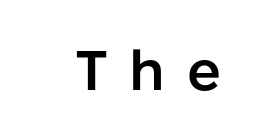
The face used here is proportionally spaced, like ordinary book or web type. A bare baseline throughout the passage. The characters display no serif detailing; their extremities are plain. Each glyph is drawn with semibold strokes, heavier than normal yet not fully bold. Is there any slant? The stems are plumb. Tracking here is generous; glyphs stand well apart from one another.
